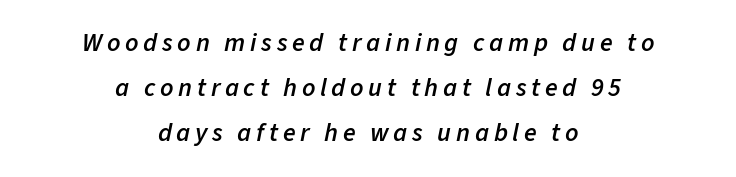
The image shows 26 px text type, italic (leaning right); set centered, line spacing 1.74x, not underlined.
